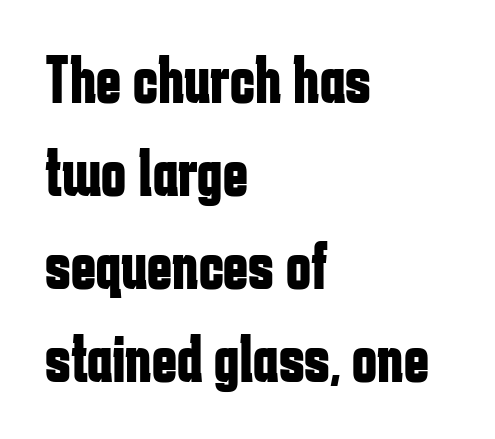
Q: Is the text bold? A: Yes.
Q: Is the text italic (slanted)? A: No, it is upright.
Q: Is the typeface a serif or a sans-serif typeface? A: Sans-serif.
Q: Is the text underlined? A: No.
Q: How is the paragraph aligned? A: Left-aligned.
Q: Is the spacing between letters normal or unusually wide? A: Normal.
Q: Is the spacing between lines tight, normal or loose? A: Normal.
Q: Width (condensed, normal, or wide)? A: Condensed.
Q: Stroke contrast? A: Low.
Q: x-height? A: Medium.
Q: Monospaced? A: No.
